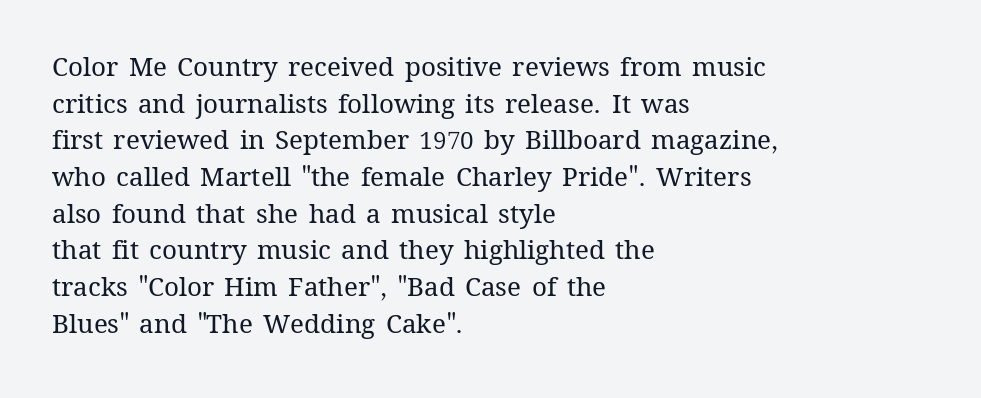
In CSS terms this would be text-align: left. The words here are not underlined. The font is comparable to plain body text, perhaps lighter. Every character sits straight up, as roman type does. The vertical gap from one line to the next is medium. Compared with typical body copy, the letter spacing here is the same.
